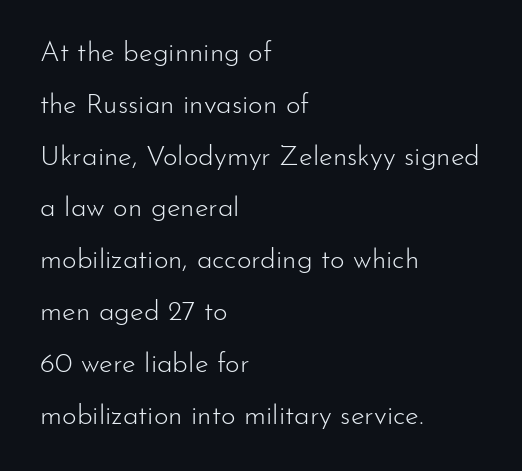
The image shows 28 px light sans-serif type, upright; set left-aligned, line spacing 1.85x, normal letter spacing, not underlined; low stroke contrast and a small x-height.
